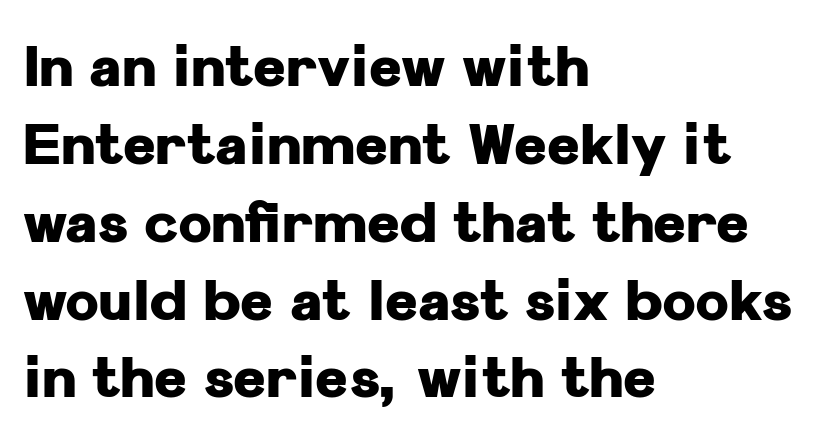
Q: Is the text bold? A: Yes.
Q: Is the text italic (slanted)? A: No, it is upright.
Q: Is the typeface a serif or a sans-serif typeface? A: Sans-serif.
Q: Is the text underlined? A: No.
Q: How is the paragraph aligned? A: Left-aligned.
Q: Is the spacing between letters normal or unusually wide? A: Normal.
Q: Is the spacing between lines tight, normal or loose? A: Normal.
Q: Width (condensed, normal, or wide)? A: Normal.
Q: Stroke contrast? A: Low.
Q: x-height? A: Medium.
Q: Monospaced? A: No.
